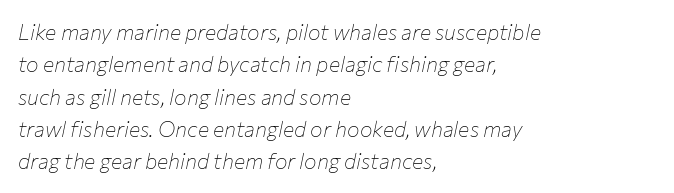
Q: Is the text bold? A: No.
Q: Is the text italic (slanted)? A: Yes, it leans right by about 12 degrees.
Q: Is the text underlined? A: No.
Q: How is the paragraph aligned? A: Left-aligned.
Q: Is the spacing between letters normal or unusually wide? A: Normal.
Q: Is the spacing between lines tight, normal or loose? A: Normal.
